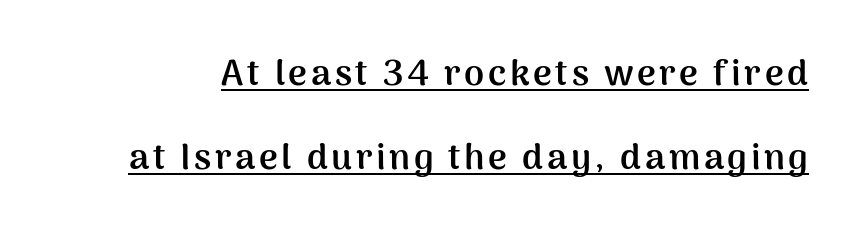
{"serif": "no", "italic": "no", "bold": "yes", "weight": "semibold", "width": "normal", "stroke_contrast": "medium", "x_height": "medium", "monospaced": "no", "underline": "yes", "line_spacing": "loose", "line_spacing_ratio": 2.33, "glyph_px": 36}
